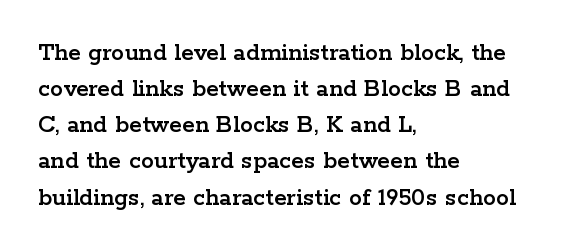
{"italic": "no", "underline": "no", "align": "left", "line_spacing": "normal", "line_spacing_ratio": 1.39, "letter_spacing": "normal", "letter_spacing_em": 0.0, "glyph_px": 26}
